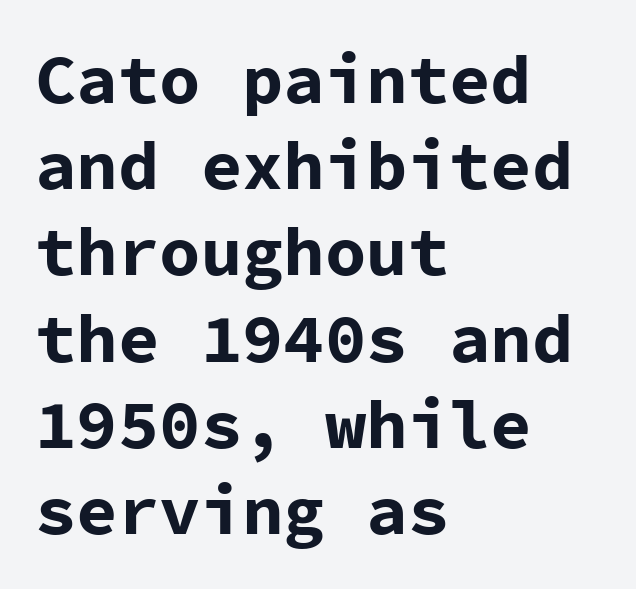
{"serif": "no", "italic": "no", "bold": "yes", "weight": "bold", "width": "normal", "stroke_contrast": "low", "x_height": "medium", "monospaced": "yes", "underline": "no", "align": "left", "line_spacing": "normal", "line_spacing_ratio": 1.25, "letter_spacing": "normal", "letter_spacing_em": 0.0, "glyph_px": 69}
